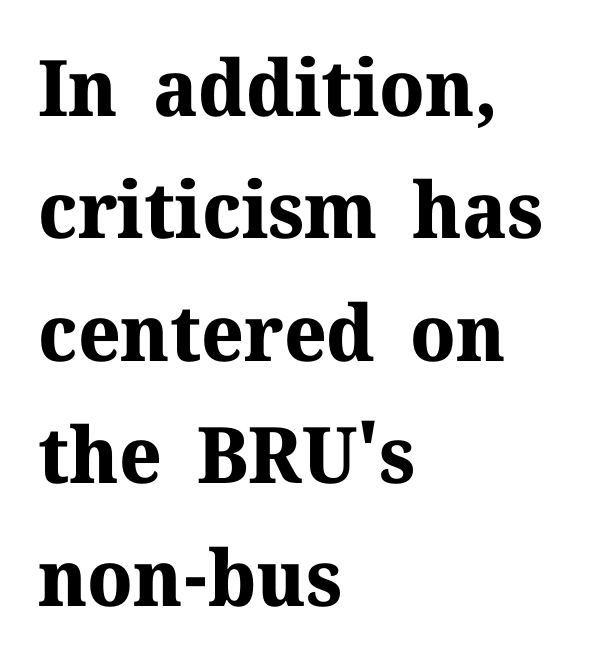
The image shows 78 px bold serif type, upright; set left-aligned, normal line spacing (1.57x), normal letter spacing, not underlined; medium stroke contrast and a medium x-height.
